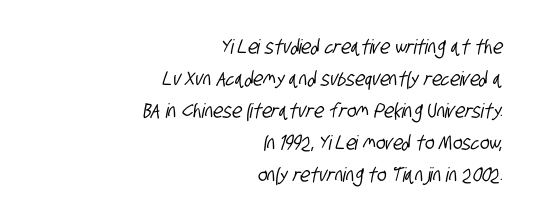
The image shows 20 px text type; set right-aligned, normal line spacing (1.6x), normal letter spacing, not underlined.
